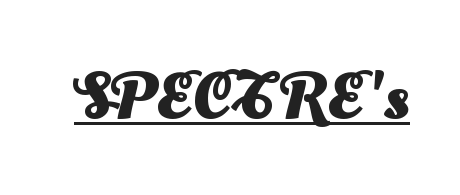
The image shows 66 px heavy sans-serif type; set normal letter spacing, underlined; medium stroke contrast and a small x-height.
